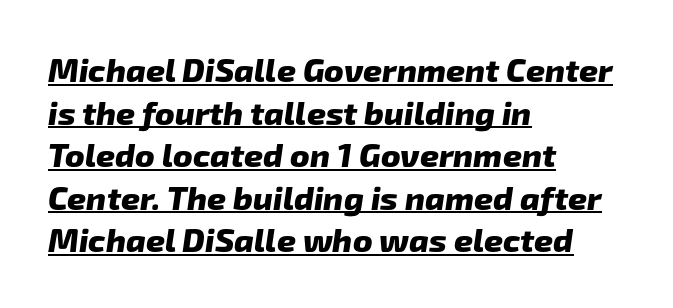
Q: Is the text bold? A: Yes.
Q: Is the typeface a serif or a sans-serif typeface? A: Sans-serif.
Q: Is the text underlined? A: Yes.
Q: How is the paragraph aligned? A: Left-aligned.
Q: Is the spacing between letters normal or unusually wide? A: Normal.
Q: Is the spacing between lines tight, normal or loose? A: Normal.
Q: Width (condensed, normal, or wide)? A: Normal.
Q: Stroke contrast? A: Low.
Q: x-height? A: Medium.
Q: Monospaced? A: No.
